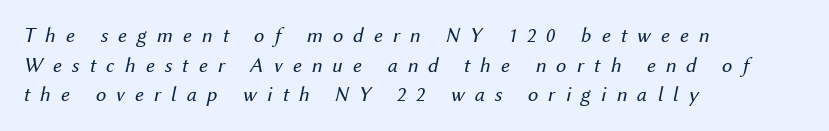
Q: Is the text bold? A: No.
Q: Is the text italic (slanted)? A: Yes, it leans right by about 12 degrees.
Q: Is the text underlined? A: No.
Q: How is the paragraph aligned? A: Left-aligned.
Q: Is the spacing between letters normal or unusually wide? A: Unusually wide.
Q: Is the spacing between lines tight, normal or loose? A: Normal.
